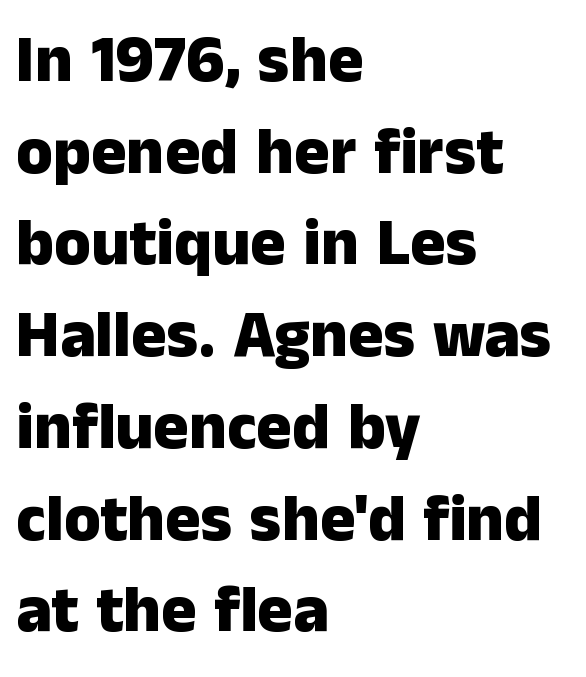
The characters display no serif detailing; their extremities are plain. Do the characters align in a grid? No, the font is proportional. Do the letters lean? They stand straight. The rendering anchors every line to the left-hand side.
